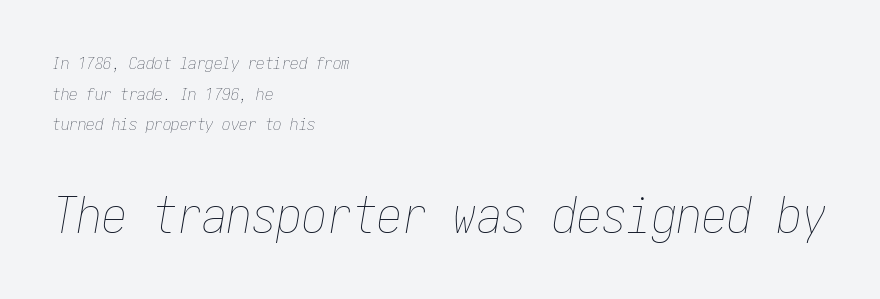
Q: Is the text bold? A: No.
Q: Is the text italic (slanted)? A: Yes, it leans right by about 10 degrees.
Q: Is the text underlined? A: No.
Q: How is the paragraph aligned? A: Left-aligned.
Q: Is the spacing between letters normal or unusually wide? A: Normal.
Q: Which block of text is set in a larger size, the first (top) or the second (bottom)? A: The second (bottom) one.
Q: Width (condensed, normal, or wide)? A: Condensed.
Q: Stroke contrast? A: Low.
Q: x-height? A: Medium.
